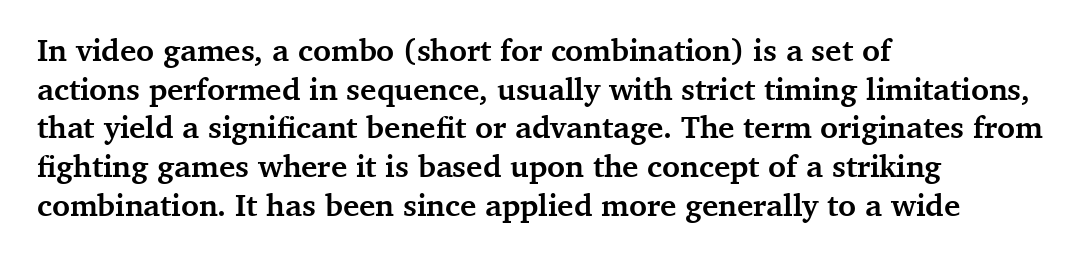
{"serif": "yes", "italic": "no", "bold": "yes", "weight": "semibold", "width": "normal", "stroke_contrast": "medium", "x_height": "medium", "monospaced": "no", "underline": "no", "align": "left", "line_spacing": "normal", "line_spacing_ratio": 1.25, "letter_spacing": "normal", "letter_spacing_em": 0.0, "glyph_px": 31}
